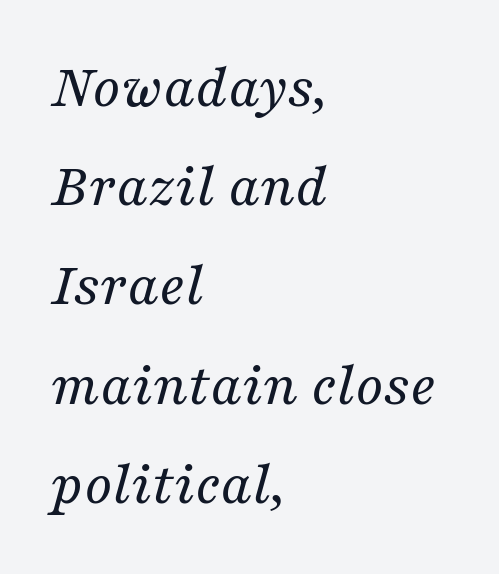
The gaps between neighbouring characters are ordinary and unremarkable. Character widths vary here, with narrow letters taking less room than wide ones. The face used here is seriffed, in the tradition of book romans. There's an unmistakable incline to the writing here. Bare-footed words on every line.
